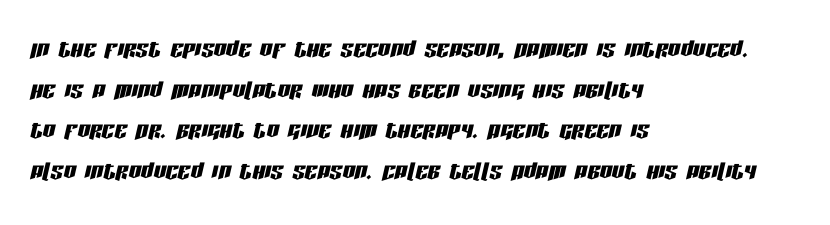
Q: Is the text italic (slanted)? A: Yes, it leans right by about 13 degrees.
Q: Is the text underlined? A: No.
Q: How is the paragraph aligned? A: Left-aligned.
Q: Is the spacing between letters normal or unusually wide? A: Normal.
Q: Is the spacing between lines tight, normal or loose? A: Normal.
Q: Width (condensed, normal, or wide)? A: Condensed.
Q: Stroke contrast? A: Low.
Q: x-height? A: Large.
Q: Monospaced? A: No.
